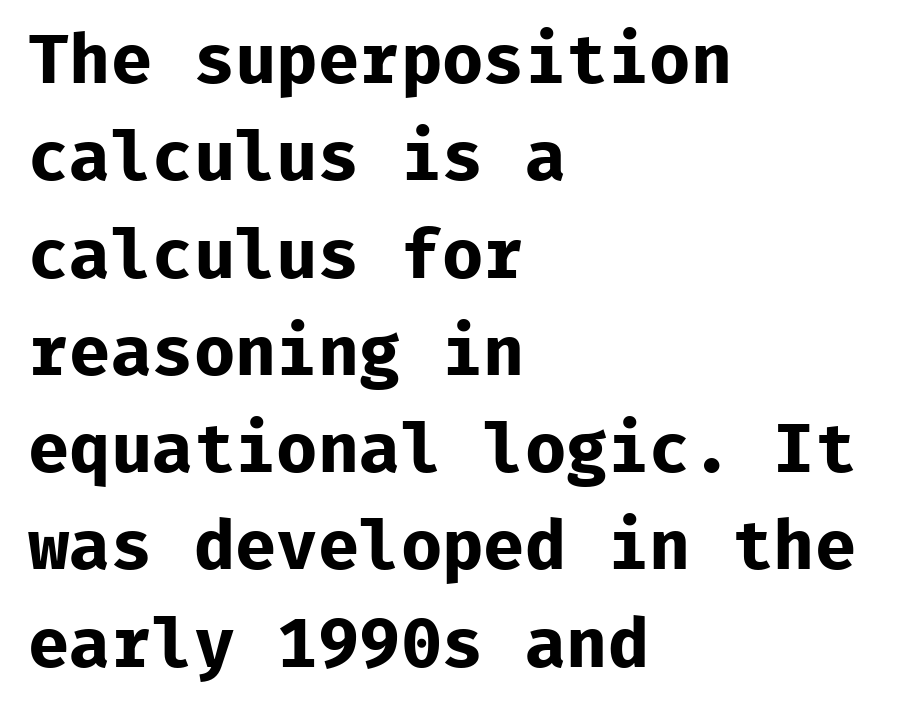
Words float on clear page, feet unadorned. In terms of letterform style, serifs are entirely absent. A roman cut, with each character standing at attention. Which margin do the lines hug? The left one — the right edge is uneven.
